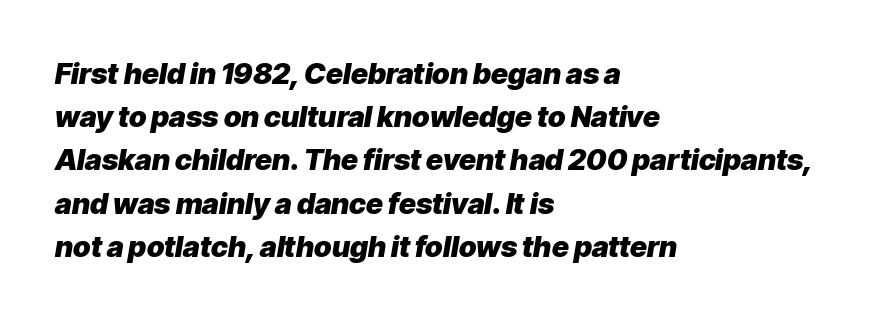
The image shows 29 px heavy type, italic (leaning right); set left-aligned, normal line spacing (1.49x), normal letter spacing, not underlined; low stroke contrast and a medium x-height.
